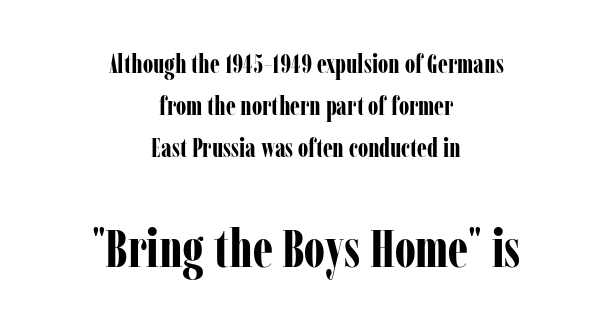
The image shows 53 px bold, condensed serif type, upright; set centered, normal line spacing (1.61x), normal letter spacing, not underlined; the second (bottom) block is 2.04x larger; low stroke contrast and a medium x-height.
